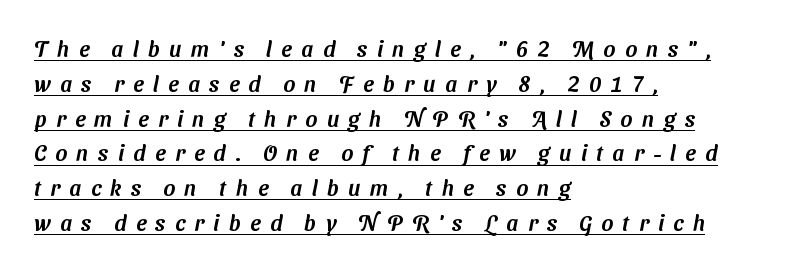
{"underline": "yes", "align": "left", "line_spacing": "normal", "line_spacing_ratio": 1.58, "letter_spacing": "wide", "letter_spacing_em": 0.43, "glyph_px": 22}
